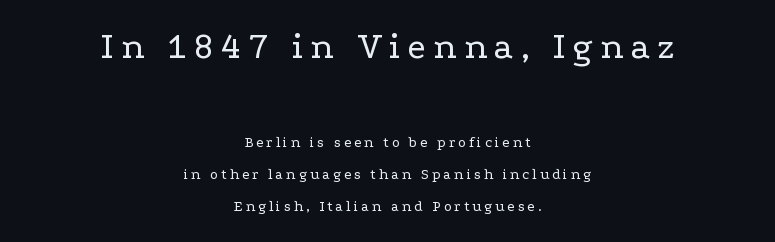
Q: Is the text bold? A: No.
Q: Is the text italic (slanted)? A: No, it is upright.
Q: Is the typeface a serif or a sans-serif typeface? A: Serif.
Q: Is the text underlined? A: No.
Q: How is the paragraph aligned? A: Centered.
Q: Is the spacing between letters normal or unusually wide? A: Unusually wide.
Q: Is the spacing between lines tight, normal or loose? A: Loose.
Q: Which block of text is set in a larger size, the first (top) or the second (bottom)? A: The first (top) one.
Q: Width (condensed, normal, or wide)? A: Wide.
Q: Stroke contrast? A: Low.
Q: x-height? A: Medium.
Q: Monospaced? A: No.
